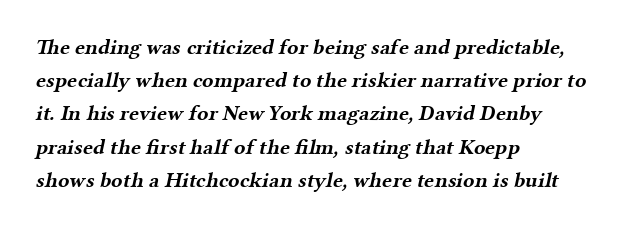
The image shows 21 px bold type; set left-aligned, normal line spacing (1.58x), normal letter spacing, not underlined.
